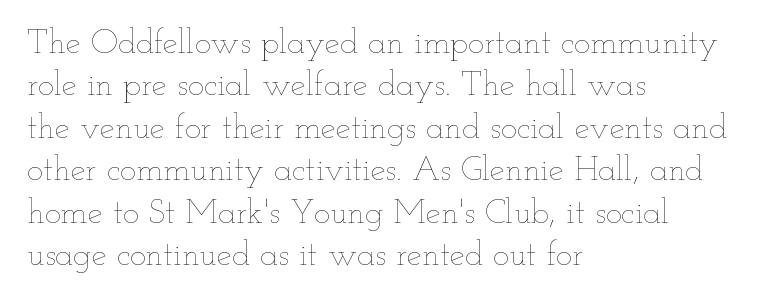
Q: Is the text bold? A: No.
Q: Is the text italic (slanted)? A: No, it is upright.
Q: Is the text underlined? A: No.
Q: How is the paragraph aligned? A: Left-aligned.
Q: Is the spacing between letters normal or unusually wide? A: Normal.
Q: Is the spacing between lines tight, normal or loose? A: Normal.
Q: Width (condensed, normal, or wide)? A: Wide.
Q: Stroke contrast? A: Low.
Q: x-height? A: Small.
Q: Monospaced? A: No.
